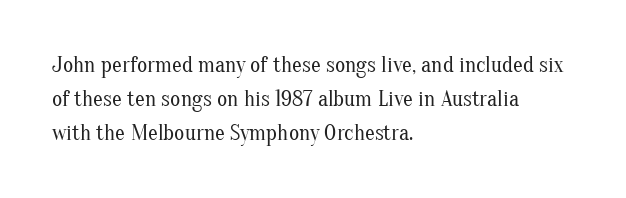
Q: Is the text bold? A: No.
Q: Is the text italic (slanted)? A: No, it is upright.
Q: Is the text underlined? A: No.
Q: How is the paragraph aligned? A: Left-aligned.
Q: Is the spacing between letters normal or unusually wide? A: Normal.
Q: Is the spacing between lines tight, normal or loose? A: Normal.
